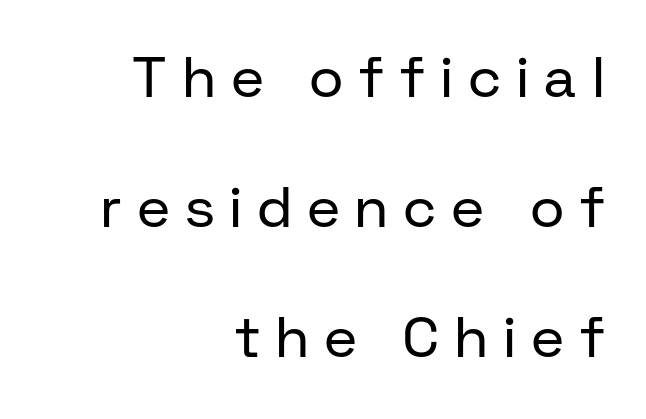
Note the varied advance widths — an 'i' is clearly narrower than an 'm'. Classification — sans serif. The rendering uses a large line-height, opening up the rows. Summary of weight: not heavy and not bold. If you drew a line through each stem, it would be perfectly vertical. The passage is arranged like a letterhead date or caption credit — flush right.
